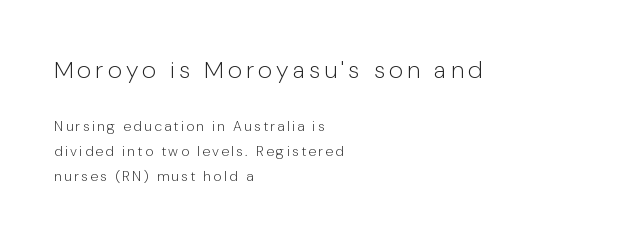
The image shows 24 px text type, upright; set left-aligned, line spacing 1.81x, not underlined; the first (top) block is 1.71x larger.
